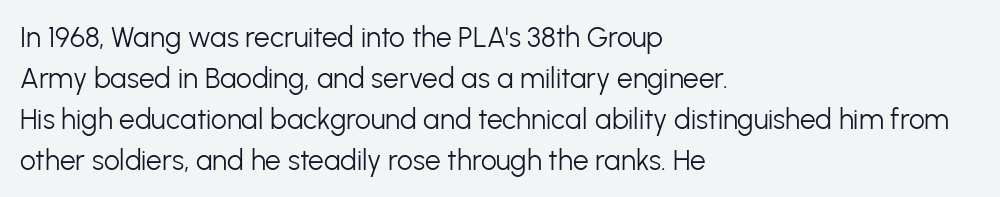
Words appear dense and cohesive because spacing is normal. Line beginnings align vertically; line endings do not. Baseline-to-baseline distance is the conventional proportion of letter height. Stroke thickness stays within the range of a standard reading face or lighter. The glyphs in this specimen are sans serif. The space beneath each line is pristine and unruled.
